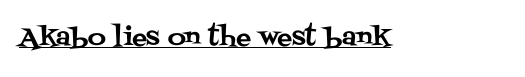
Q: Is the text italic (slanted)? A: No, it is upright.
Q: Is the text underlined? A: Yes.
Q: Is the spacing between letters normal or unusually wide? A: Normal.
